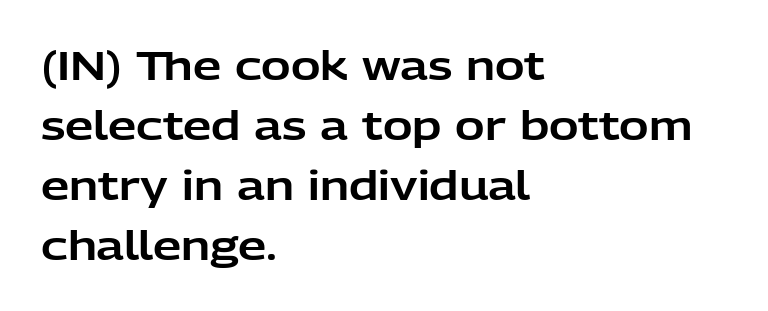
{"serif": "no", "italic": "no", "width": "normal", "stroke_contrast": "low", "x_height": "medium", "monospaced": "no", "underline": "no", "align": "left", "line_spacing": "normal", "line_spacing_ratio": 1.5, "letter_spacing": "normal", "letter_spacing_em": 0.0, "glyph_px": 40}
